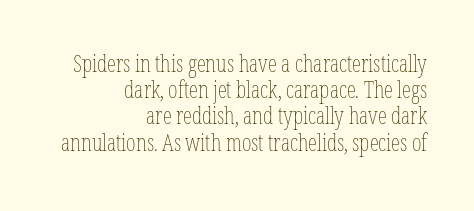
{"italic": "no", "bold": "no", "underline": "no", "align": "right", "line_spacing": "tight", "line_spacing_ratio": 1.14, "letter_spacing": "normal", "letter_spacing_em": 0.0, "glyph_px": 23}
